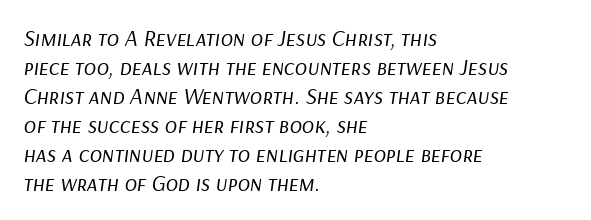
{"italic": "yes", "lean": "right", "slant_degrees": 9, "bold": "no", "underline": "no", "align": "left", "line_spacing": "normal", "line_spacing_ratio": 1.26, "letter_spacing": "normal", "letter_spacing_em": 0.0, "glyph_px": 23}
